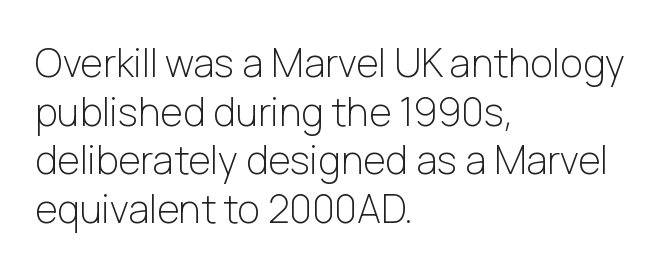
The type is set solid horizontally, with unmodified tracking. Designer's note — italics off, roman on. How would I describe the line gaps? Plain and ordinary. Any mark beneath the type? The region is blank. Do the characters align in a grid? No, the font is proportional.
